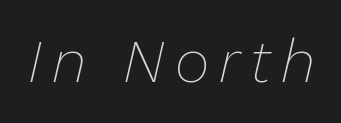
Weight: in the light-to-regular range. Do the characters align in a grid? No, the font is proportional. Style check: oblique. The baseline area is clear.
